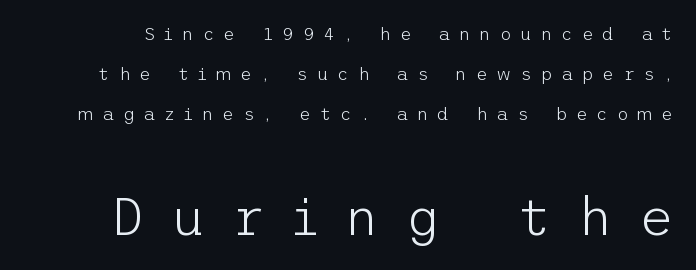
Q: Is the text bold? A: No.
Q: Is the text italic (slanted)? A: No, it is upright.
Q: Is the typeface a serif or a sans-serif typeface? A: Sans-serif.
Q: Is the text underlined? A: No.
Q: Is the spacing between letters normal or unusually wide? A: Unusually wide.
Q: Is the spacing between lines tight, normal or loose? A: Loose.
Q: Which block of text is set in a larger size, the first (top) or the second (bottom)? A: The second (bottom) one.
Q: Width (condensed, normal, or wide)? A: Normal.
Q: Stroke contrast? A: Low.
Q: x-height? A: Medium.
